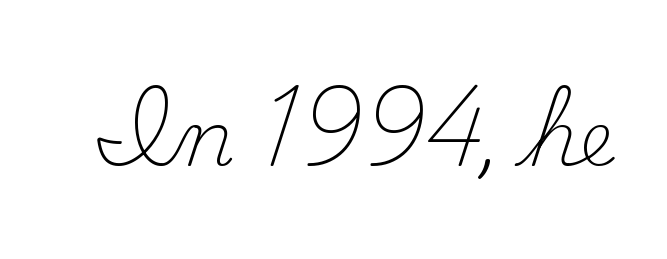
Q: Is the text bold? A: No.
Q: Is the text italic (slanted)? A: Yes.
Q: Is the typeface a serif or a sans-serif typeface? A: Serif.
Q: Is the text underlined? A: No.
Q: Is the spacing between letters normal or unusually wide? A: Normal.
Q: Width (condensed, normal, or wide)? A: Normal.
Q: Stroke contrast? A: Medium.
Q: x-height? A: Small.
Q: Monospaced? A: No.
